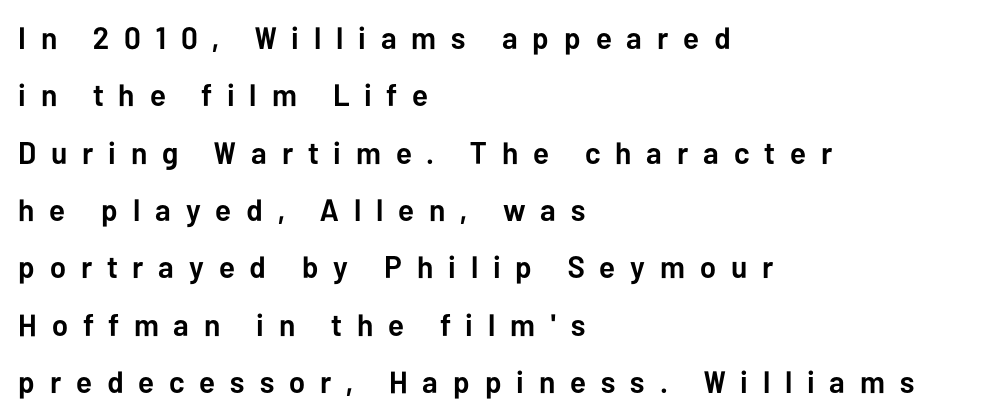
The image shows 31 px semibold sans-serif type, upright; set left-aligned, line spacing 1.85x, unusually wide letter spacing (+0.48 em), not underlined; low stroke contrast and a medium x-height.
